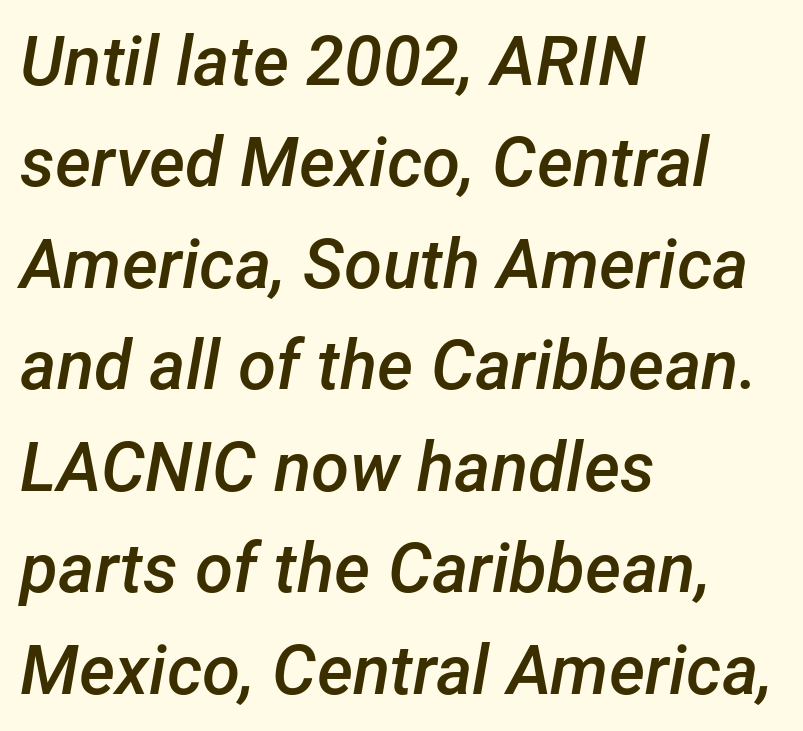
Q: Is the text bold? A: Semi-bold.
Q: Is the text italic (slanted)? A: Yes, it leans right by about 12 degrees.
Q: Is the text underlined? A: No.
Q: How is the paragraph aligned? A: Left-aligned.
Q: Is the spacing between letters normal or unusually wide? A: Normal.
Q: Is the spacing between lines tight, normal or loose? A: Normal.
Q: Width (condensed, normal, or wide)? A: Normal.
Q: Stroke contrast? A: Low.
Q: x-height? A: Medium.
Q: Monospaced? A: No.
